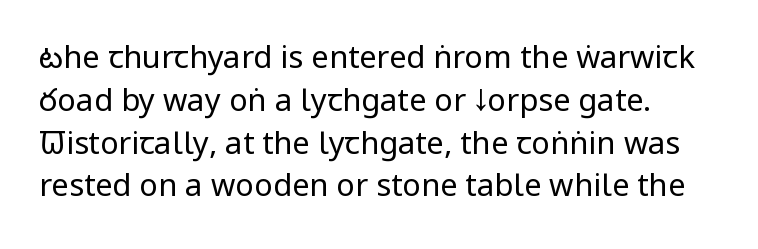
Q: Is the text bold? A: No.
Q: Is the text italic (slanted)? A: No, it is upright.
Q: Is the typeface a serif or a sans-serif typeface? A: Sans-serif.
Q: Is the text underlined? A: No.
Q: Is the spacing between letters normal or unusually wide? A: Normal.
Q: Is the spacing between lines tight, normal or loose? A: Normal.
Q: Width (condensed, normal, or wide)? A: Condensed.
Q: Stroke contrast? A: Low.
Q: x-height? A: Large.
Q: Monospaced? A: No.
